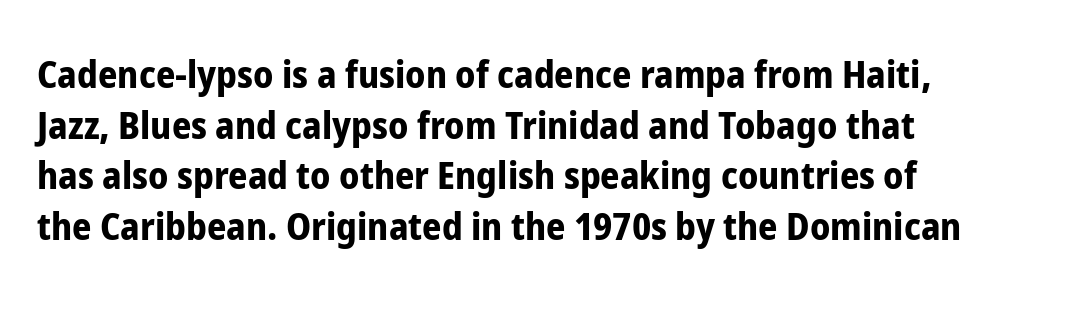
{"serif": "no", "italic": "no", "bold": "yes", "weight": "bold", "width": "condensed", "stroke_contrast": "low", "x_height": "medium", "monospaced": "no", "underline": "no", "align": "left", "line_spacing": "normal", "line_spacing_ratio": 1.33, "letter_spacing": "normal", "letter_spacing_em": 0.0, "glyph_px": 38}
